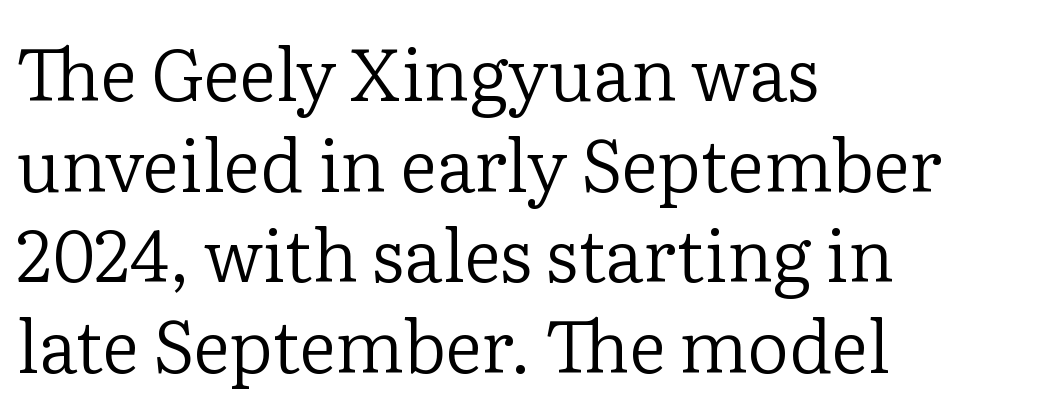
Q: Is the text bold? A: No.
Q: Is the text italic (slanted)? A: No, it is upright.
Q: Is the typeface a serif or a sans-serif typeface? A: Serif.
Q: Is the text underlined? A: No.
Q: How is the paragraph aligned? A: Left-aligned.
Q: Is the spacing between letters normal or unusually wide? A: Normal.
Q: Is the spacing between lines tight, normal or loose? A: Normal.
Q: Width (condensed, normal, or wide)? A: Normal.
Q: Stroke contrast? A: Low.
Q: x-height? A: Medium.
Q: Monospaced? A: No.
